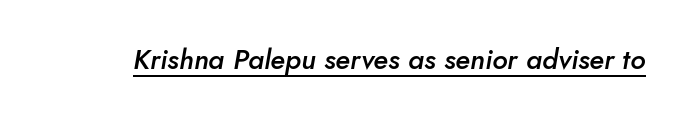
Q: Is the text bold? A: Semi-bold.
Q: Is the text italic (slanted)? A: Yes, it leans right by about 10 degrees.
Q: Is the text underlined? A: Yes.
Q: Is the spacing between letters normal or unusually wide? A: Normal.
Q: Width (condensed, normal, or wide)? A: Normal.
Q: Stroke contrast? A: Low.
Q: x-height? A: Small.
Q: Monospaced? A: No.
